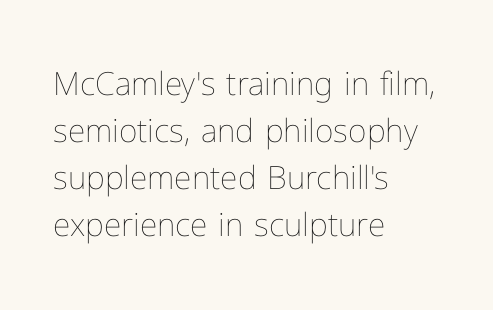
{"italic": "no", "bold": "no", "weight": "thin", "width": "normal", "stroke_contrast": "low", "x_height": "medium", "monospaced": "no", "underline": "no", "align": "left", "line_spacing": "normal", "line_spacing_ratio": 1.47, "letter_spacing": "normal", "letter_spacing_em": 0.0, "glyph_px": 32}
